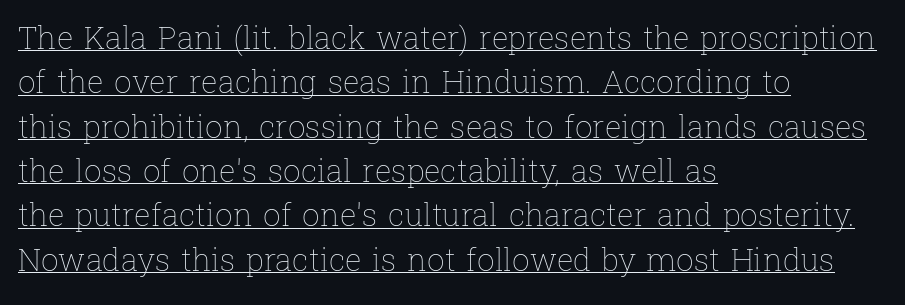
The image shows 31 px thin type, upright; set left-aligned, normal line spacing (1.43x), normal letter spacing, underlined; low stroke contrast and a medium x-height.
